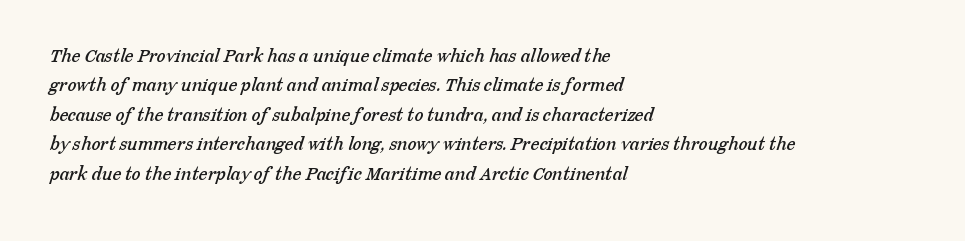
{"underline": "no", "align": "left", "line_spacing": "normal", "line_spacing_ratio": 1.47, "letter_spacing": "normal", "letter_spacing_em": 0.0, "glyph_px": 20}
